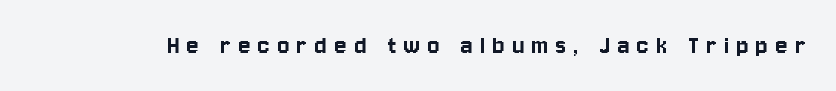
{"serif": "no", "italic": "no", "width": "condensed", "stroke_contrast": "low", "x_height": "large", "monospaced": "no", "underline": "no", "letter_spacing": "wide", "letter_spacing_em": 0.27, "glyph_px": 28}
